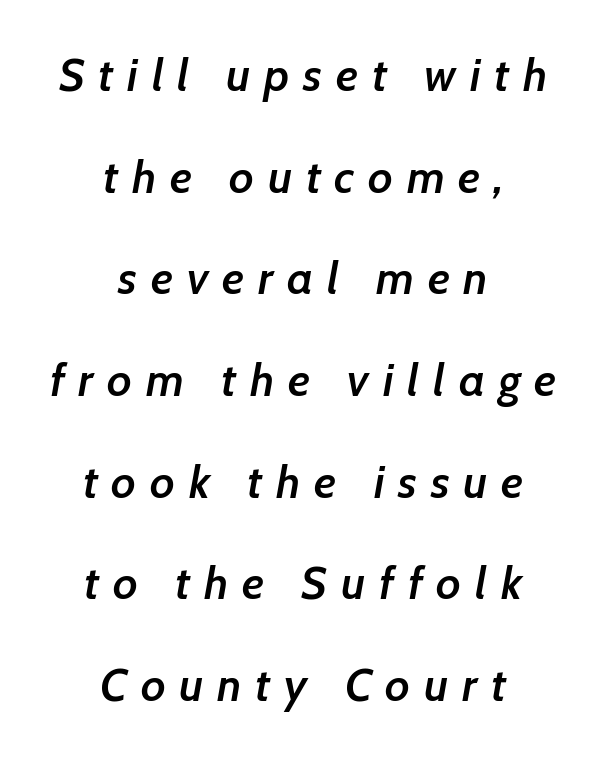
{"italic": "yes", "lean": "right", "slant_degrees": 7, "bold": "semi", "weight": "semibold", "width": "normal", "stroke_contrast": "low", "x_height": "medium", "monospaced": "no", "underline": "no", "align": "center", "line_spacing": "loose", "line_spacing_ratio": 2.21, "letter_spacing": "wide", "letter_spacing_em": 0.3, "glyph_px": 46}
